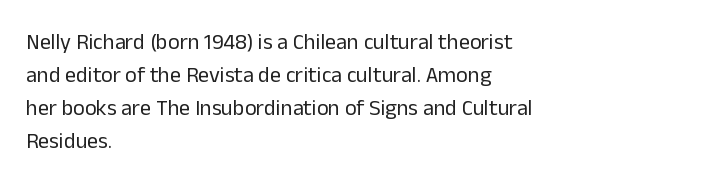
In terms of leading, this rendering sits right in the middle. Quick note: not italic, upright. Stems here are at most as thick as an everyday book face. Letter spacing: default.
